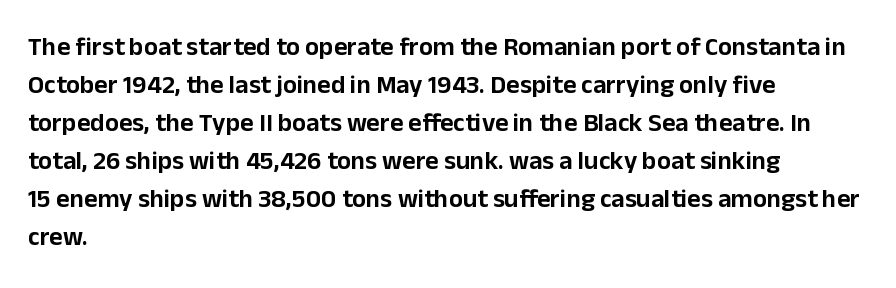
The image shows 26 px text type, upright; set left-aligned, normal line spacing (1.46x), normal letter spacing, not underlined.
